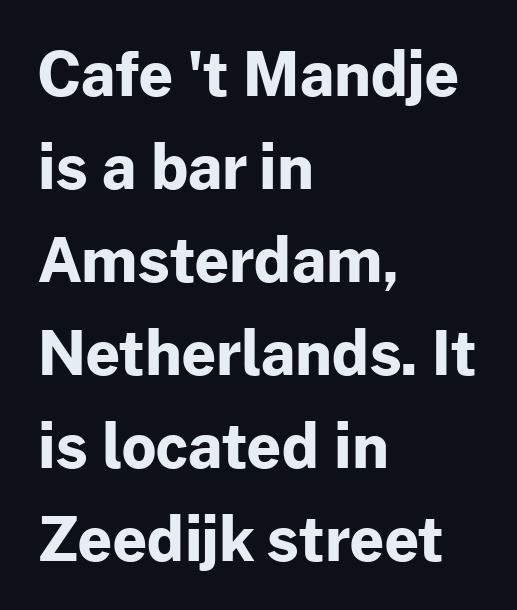
{"serif": "no", "italic": "no", "bold": "yes", "weight": "bold", "width": "normal", "stroke_contrast": "low", "x_height": "medium", "monospaced": "no", "underline": "no", "align": "left", "line_spacing": "normal", "line_spacing_ratio": 1.55, "letter_spacing": "normal", "letter_spacing_em": 0.0, "glyph_px": 60}
